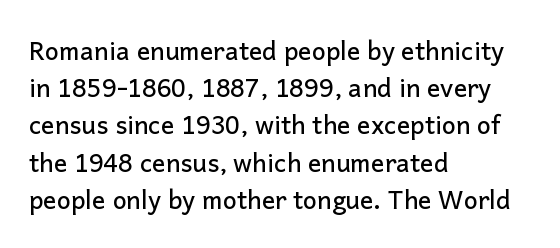
Q: Is the text italic (slanted)? A: No, it is upright.
Q: Is the text underlined? A: No.
Q: How is the paragraph aligned? A: Left-aligned.
Q: Is the spacing between letters normal or unusually wide? A: Normal.
Q: Is the spacing between lines tight, normal or loose? A: Normal.
